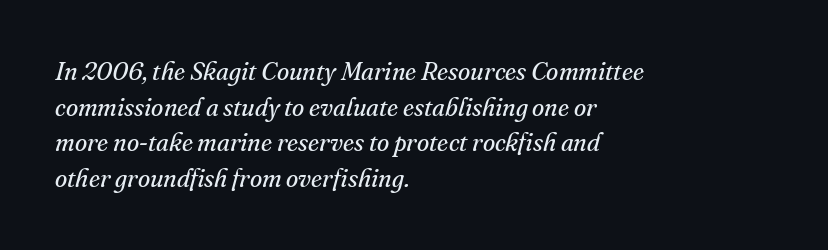
The image shows 25 px text type, italic (leaning right); set left-aligned, normal line spacing (1.43x), normal letter spacing, not underlined.
